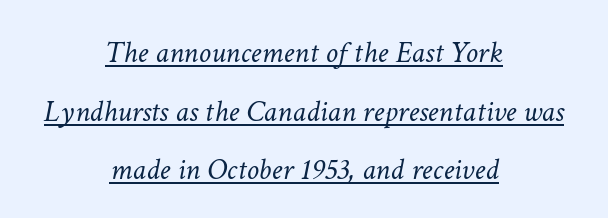
Each line is balanced around a shared central axis. The type is set solid horizontally, with unmodified tracking. Weight: not bold — regular or lighter. Think of a printed novel: that variable character pitch is what you see here. The typography opts for an oblique posture over an upright one. Underlining? Definitely there.
